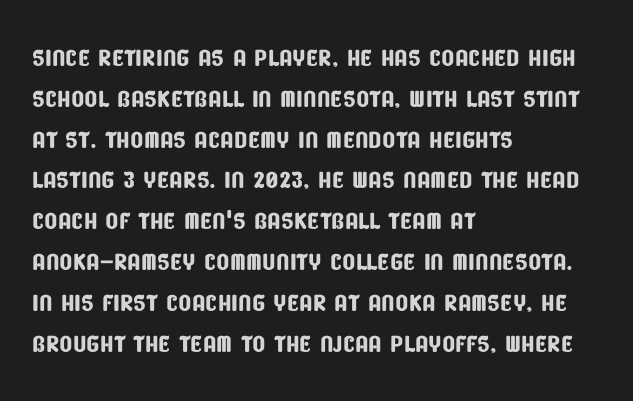
{"serif": "no", "width": "condensed", "stroke_contrast": "low", "x_height": "large", "monospaced": "no", "underline": "no", "align": "left", "line_spacing_ratio": 1.2, "letter_spacing": "normal", "letter_spacing_em": 0.0, "glyph_px": 34}
